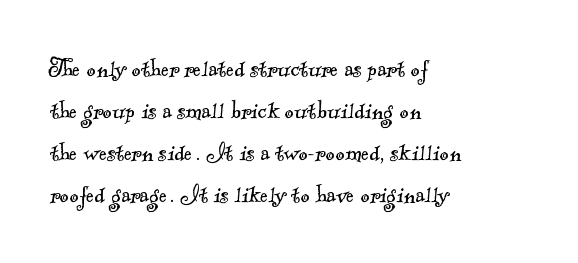
Q: Is the text bold? A: No.
Q: Is the typeface a serif or a sans-serif typeface? A: Serif.
Q: Is the text underlined? A: No.
Q: How is the paragraph aligned? A: Left-aligned.
Q: Is the spacing between letters normal or unusually wide? A: Normal.
Q: Is the spacing between lines tight, normal or loose? A: Normal.
Q: Width (condensed, normal, or wide)? A: Normal.
Q: x-height? A: Small.
Q: Monospaced? A: No.
